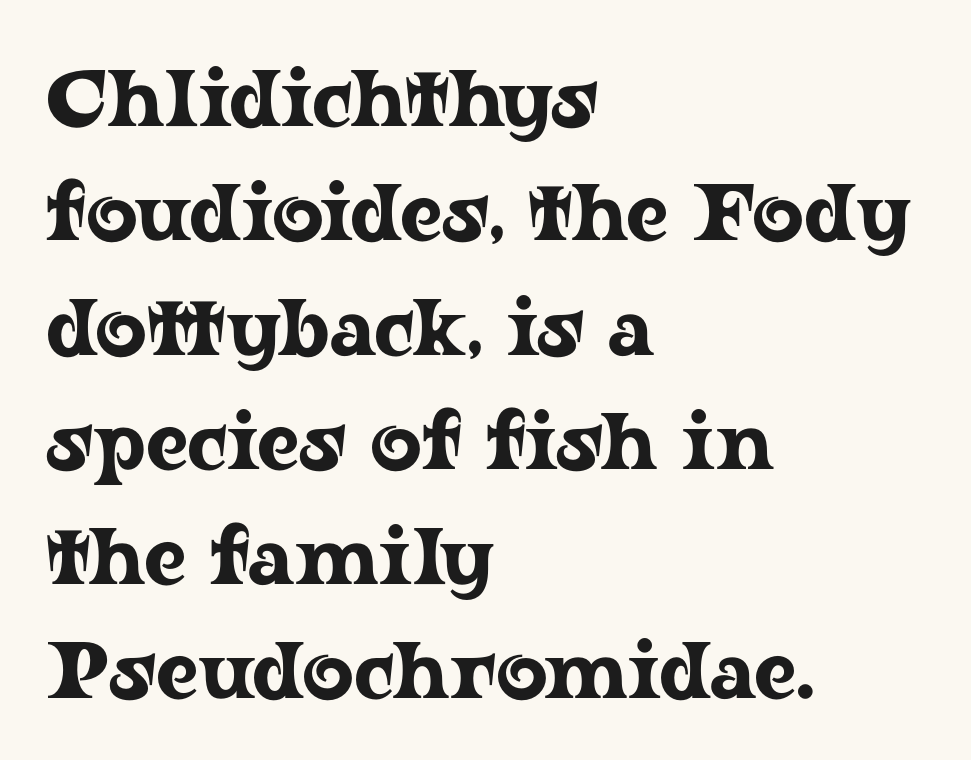
This is roman type, the default non-slanted kind. All the whitespace from short lines collects on the right. The rows are spaced the way most documents space them. The face used here is rendered with its standard letterfit. The letters carry serifs — small finishing strokes at the ends of their stems.
